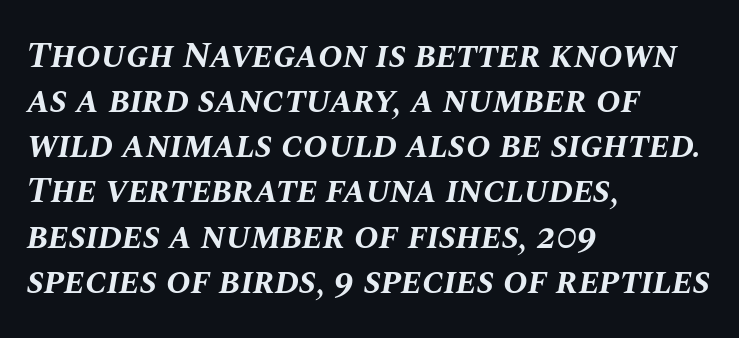
The passage shown is emphatically bold. Quick note: underline off. The setting favours the left margin, as ordinary paragraphs usually do. The passage shown leans; its letterforms are oblique. No extra tracking has been applied to these lines. You could not count columns in this text — the font is proportionally spaced.
